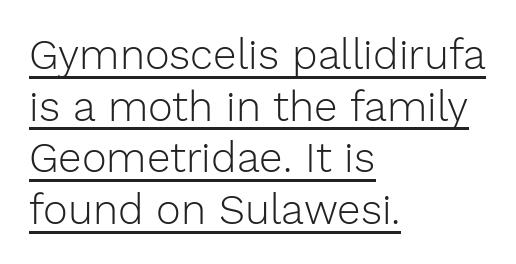
Decoration check: the copy is underlined. Reading down the block, your eye returns to a fixed left position each line. Think of a printed novel: that variable character pitch is what you see here. The designer went with a sans here, leaving each stem footless.
